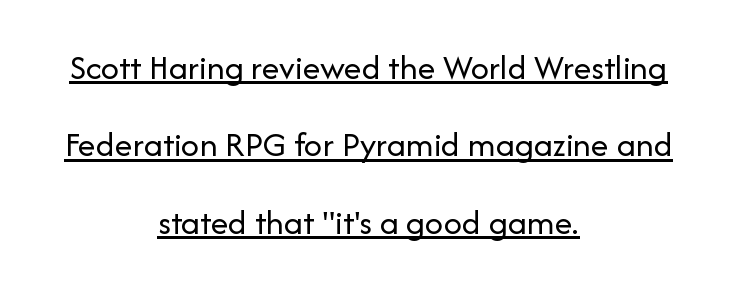
Q: Is the text bold? A: No.
Q: Is the text italic (slanted)? A: No, it is upright.
Q: Is the typeface a serif or a sans-serif typeface? A: Sans-serif.
Q: Is the text underlined? A: Yes.
Q: How is the paragraph aligned? A: Centered.
Q: Is the spacing between letters normal or unusually wide? A: Normal.
Q: Is the spacing between lines tight, normal or loose? A: Loose.
Q: Width (condensed, normal, or wide)? A: Normal.
Q: Stroke contrast? A: Low.
Q: x-height? A: Medium.
Q: Monospaced? A: No.
